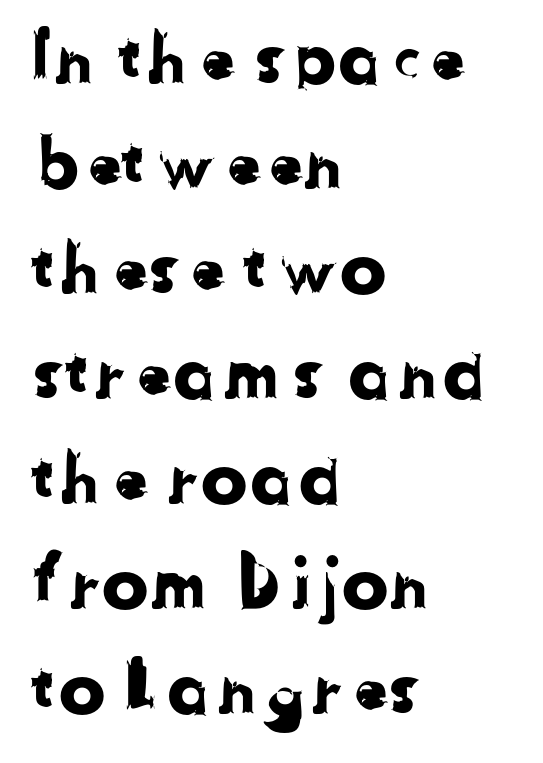
The image shows 70 px sans-serif type; set left-aligned, normal line spacing (1.5x), normal letter spacing, not underlined; low stroke contrast and a medium x-height.
